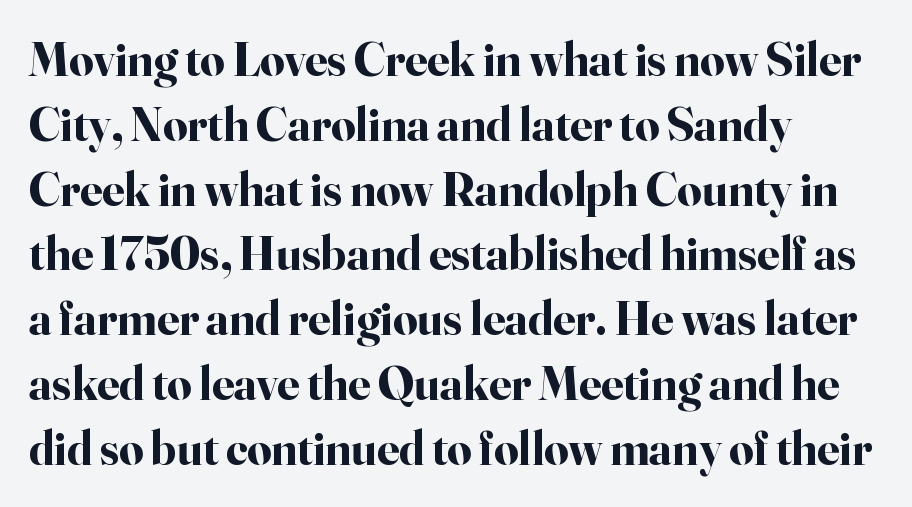
Q: Is the text bold? A: Yes.
Q: Is the text italic (slanted)? A: No, it is upright.
Q: Is the typeface a serif or a sans-serif typeface? A: Serif.
Q: Is the text underlined? A: No.
Q: How is the paragraph aligned? A: Left-aligned.
Q: Is the spacing between letters normal or unusually wide? A: Normal.
Q: Is the spacing between lines tight, normal or loose? A: Normal.
Q: Width (condensed, normal, or wide)? A: Normal.
Q: Stroke contrast? A: High.
Q: x-height? A: Small.
Q: Monospaced? A: No.
